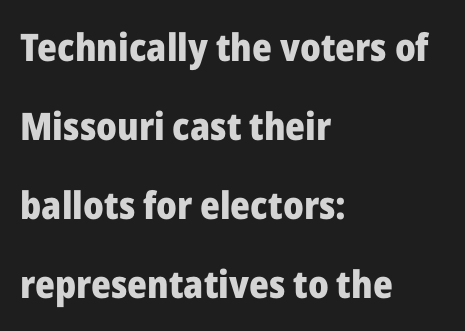
If you drew a line through each stem, it would be perfectly vertical. Honestly, there is no underline to notice here at all. Interline gaps are noticeably wide in this sample. The text block is weighted toward the left margin, trailing off unevenly rightward. What stands out about the letter spacing? Nothing — it is the standard amount. Think of a printed novel: that variable character pitch is what you see here.
